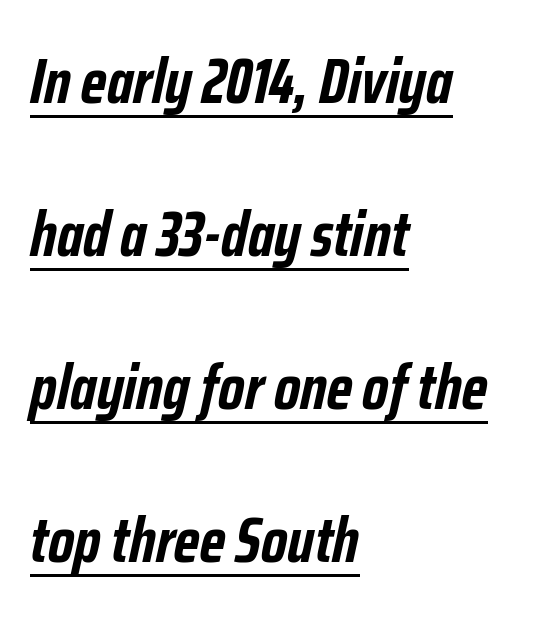
The image shows 64 px semibold, condensed type, italic (leaning right); set left-aligned, loose line spacing (2.39x), normal letter spacing, underlined; low stroke contrast and a medium x-height.
